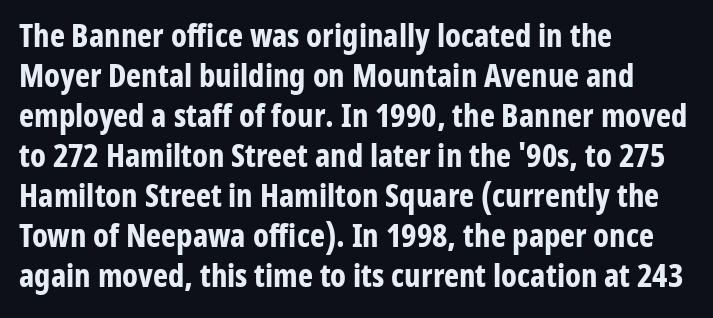
Q: Is the text bold? A: Yes.
Q: Is the text italic (slanted)? A: No, it is upright.
Q: Is the typeface a serif or a sans-serif typeface? A: Sans-serif.
Q: Is the text underlined? A: No.
Q: How is the paragraph aligned? A: Left-aligned.
Q: Is the spacing between letters normal or unusually wide? A: Normal.
Q: Is the spacing between lines tight, normal or loose? A: Normal.
Q: Width (condensed, normal, or wide)? A: Condensed.
Q: Stroke contrast? A: Low.
Q: x-height? A: Medium.
Q: Monospaced? A: No.
